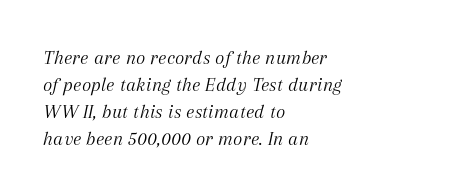
The image shows 20 px text type, italic (leaning right); set left-aligned, normal line spacing (1.35x), normal letter spacing, not underlined.
